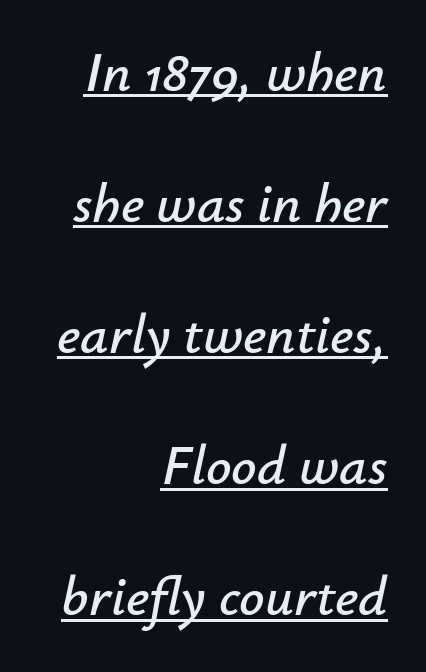
Q: Is the text italic (slanted)? A: Yes, it leans right by about 12 degrees.
Q: Is the text underlined? A: Yes.
Q: How is the paragraph aligned? A: Right-aligned.
Q: Is the spacing between letters normal or unusually wide? A: Normal.
Q: Is the spacing between lines tight, normal or loose? A: Loose.
Q: Width (condensed, normal, or wide)? A: Normal.
Q: Stroke contrast? A: Low.
Q: x-height? A: Small.
Q: Monospaced? A: No.
